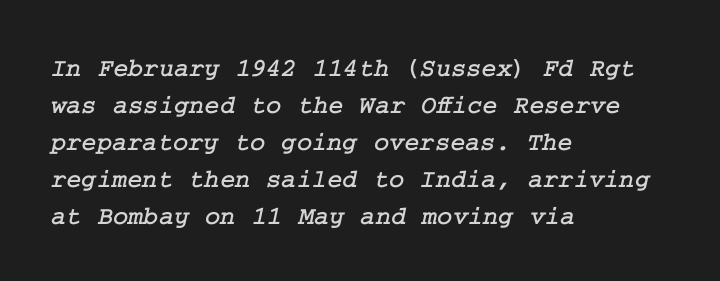
The image shows 26 px text type; set left-aligned, normal line spacing (1.42x), normal letter spacing, not underlined.
